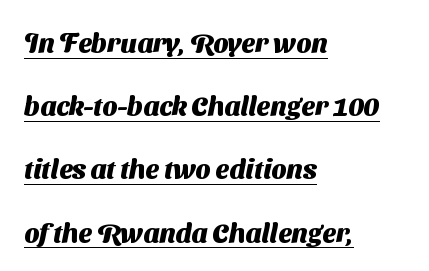
Q: Is the text bold? A: Yes.
Q: Is the text underlined? A: Yes.
Q: How is the paragraph aligned? A: Left-aligned.
Q: Is the spacing between letters normal or unusually wide? A: Normal.
Q: Is the spacing between lines tight, normal or loose? A: Loose.
